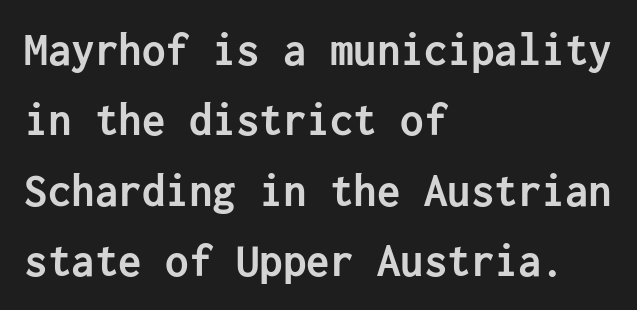
This block has exactly the height ordinary leading produces. Stroke terminals: plain, sans-serif. Notice how the passage keeps a crisp vertical edge on the left only. Unmarked baselines from the first word to the last. The letters are bold, with thick, heavy strokes. A typesetter would mark this as roman, not italic.
